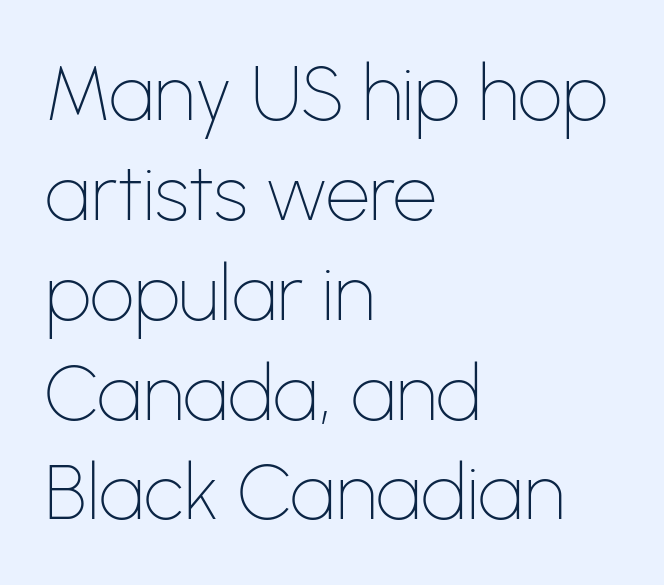
{"serif": "no", "italic": "no", "bold": "no", "weight": "thin", "width": "normal", "stroke_contrast": "low", "x_height": "medium", "monospaced": "no", "underline": "no", "align": "left", "line_spacing": "normal", "line_spacing_ratio": 1.28, "letter_spacing": "normal", "letter_spacing_em": 0.0, "glyph_px": 78}
